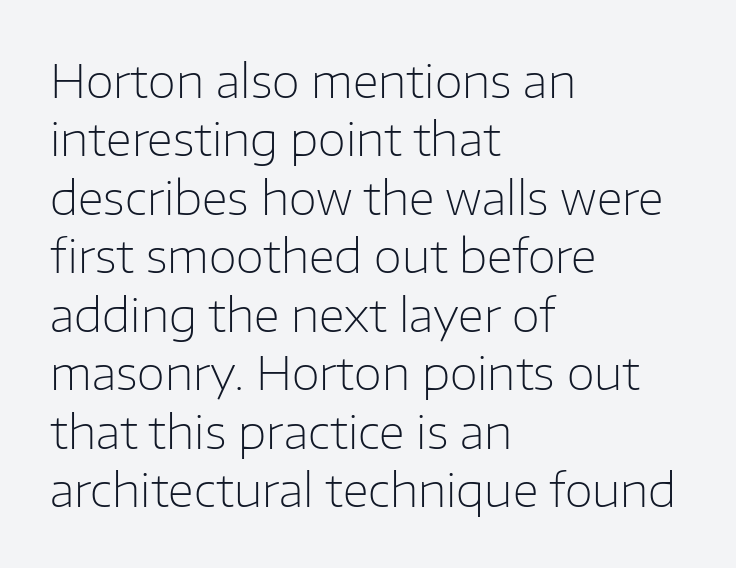
Typographically, this falls in the sans-serif category. These lines are rendered in a variable-pitch font. Evenly set lines give the paragraph a standard silhouette. The text block is weighted toward the left margin, trailing off unevenly rightward. Decoration check: the copy has no underline. Every character sits straight up, as roman type does.
